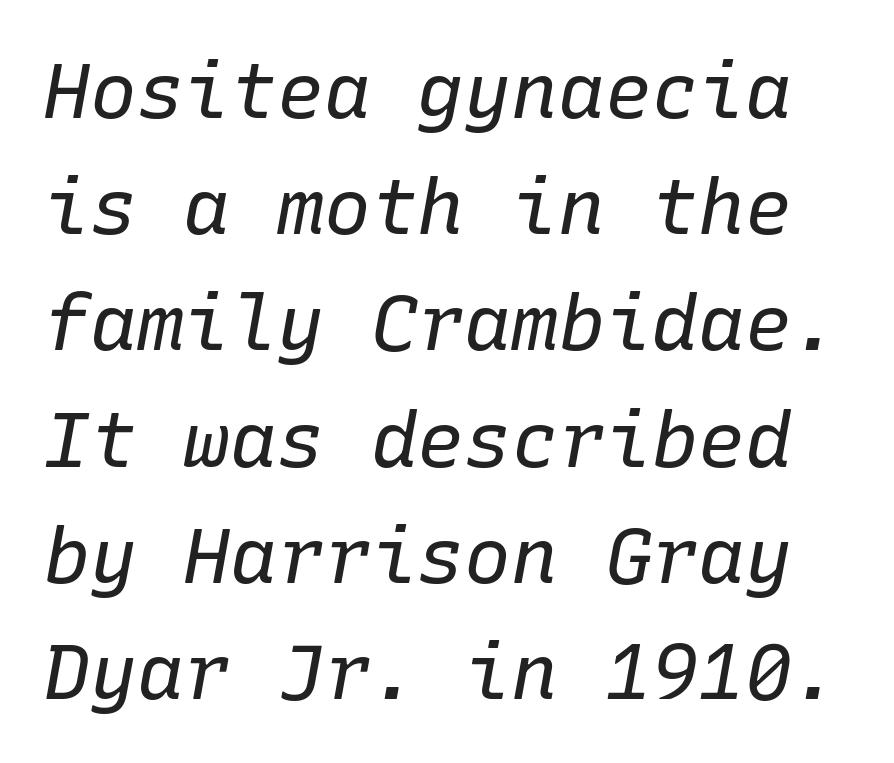
{"italic": "yes", "lean": "right", "slant_degrees": 10, "bold": "no", "weight": "regular", "width": "normal", "stroke_contrast": "low", "x_height": "medium", "monospaced": "yes", "underline": "no", "line_spacing": "normal", "line_spacing_ratio": 1.49, "letter_spacing": "normal", "letter_spacing_em": 0.0, "glyph_px": 78}
